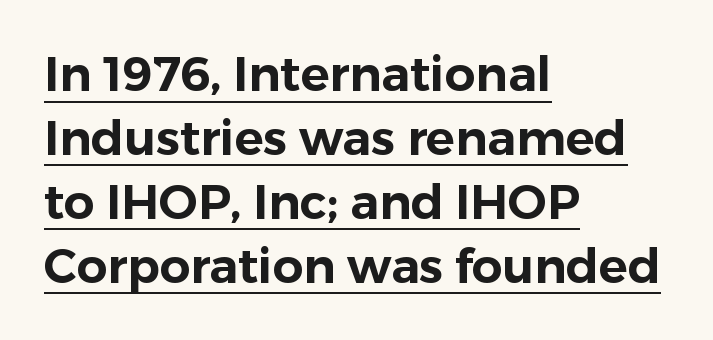
{"serif": "no", "italic": "no", "width": "normal", "stroke_contrast": "low", "x_height": "medium", "monospaced": "no", "underline": "yes", "align": "left", "line_spacing": "normal", "line_spacing_ratio": 1.33, "letter_spacing": "normal", "letter_spacing_em": 0.0, "glyph_px": 48}
